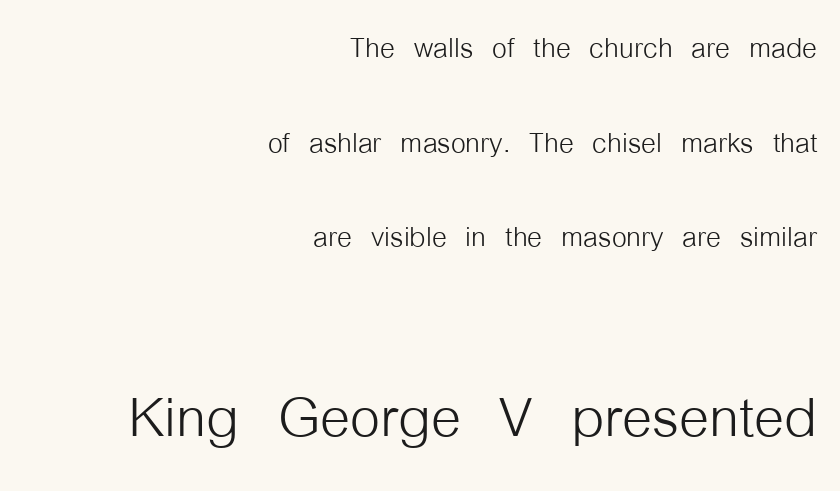
Students, note that the glyphs here touch the page at normal intervals. Weight: regular or lighter. Every character sits straight up, as roman type does. A typesetter would call this proportional, since set widths differ per character. Plain, unruled lines of type.
